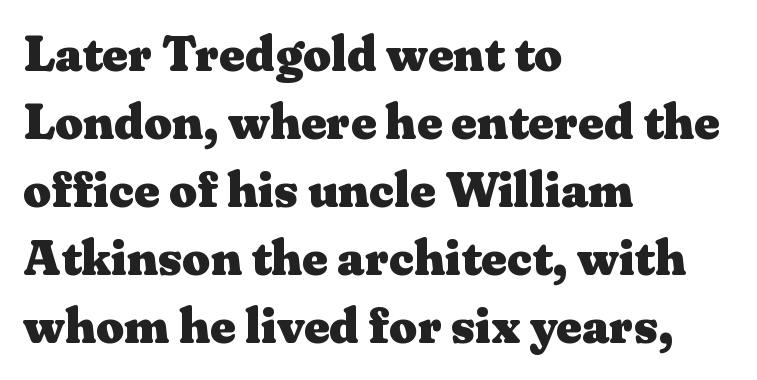
The image shows 49 px heavy, wide serif type, upright; set left-aligned, normal line spacing (1.39x), normal letter spacing, not underlined; medium stroke contrast and a medium x-height.
